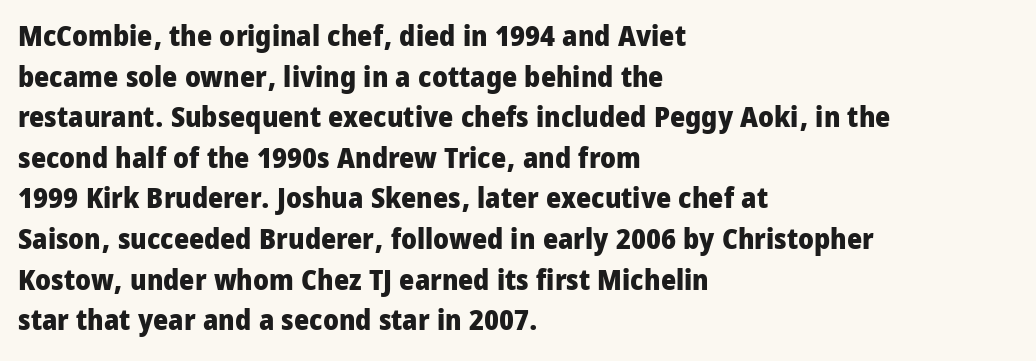
The line-height multiplier appears to be the usual default. Descenders are the only things crossing below the line. This sample uses plain, unmodified letter spacing. A student would call this left alignment; a typographer would say flush left, rag right. Weight: bold. The passage shown is typed in a proportional face where columns would drift.
